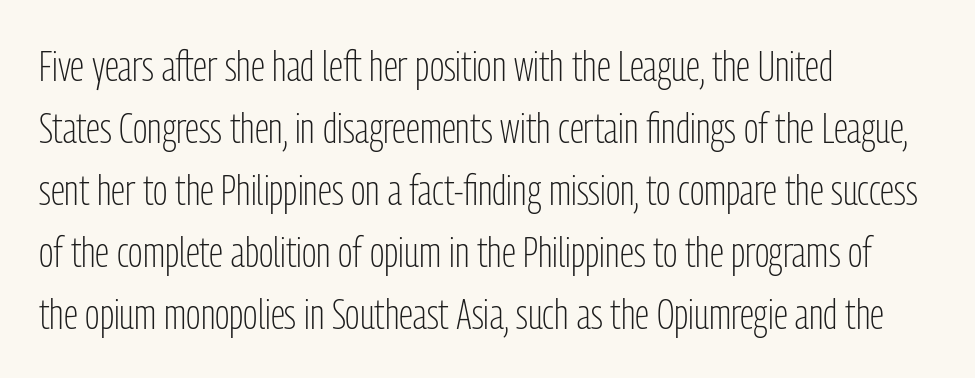
The image shows 43 px light, condensed sans-serif type, upright; set left-aligned, normal line spacing (1.44x), normal letter spacing, not underlined; low stroke contrast and a medium x-height.
